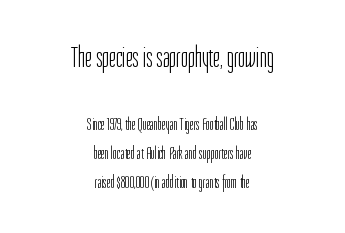
Q: Is the text bold? A: No.
Q: Is the text italic (slanted)? A: No, it is upright.
Q: Is the typeface a serif or a sans-serif typeface? A: Sans-serif.
Q: Is the text underlined? A: No.
Q: How is the paragraph aligned? A: Centered.
Q: Is the spacing between letters normal or unusually wide? A: Normal.
Q: Is the spacing between lines tight, normal or loose? A: Normal.
Q: Which block of text is set in a larger size, the first (top) or the second (bottom)? A: The first (top) one.
Q: Width (condensed, normal, or wide)? A: Condensed.
Q: Stroke contrast? A: Low.
Q: x-height? A: Medium.
Q: Monospaced? A: No.
